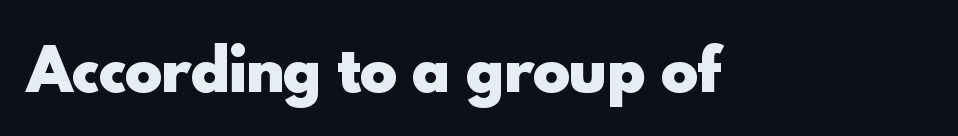
Nope, no serifs anywhere on these letters. You could call the tracking neutral — neither tight nor loose. Looks like regular typesetting: each glyph gets only the width it needs. The font's upright variant was chosen for this text. The baseline area is clear.
